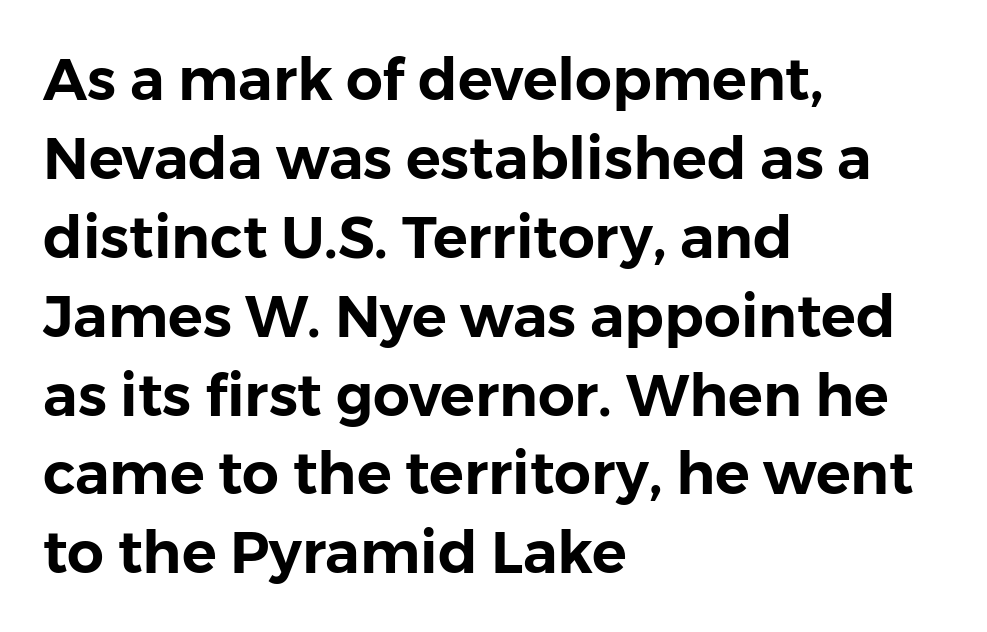
The type sits square on the baseline with zero lean. Each letter's strokes conclude bluntly, with no projecting serifs. The rendering keeps characters at their native spacing. The rendering uses a moderate line-height, typical for paragraphs.
